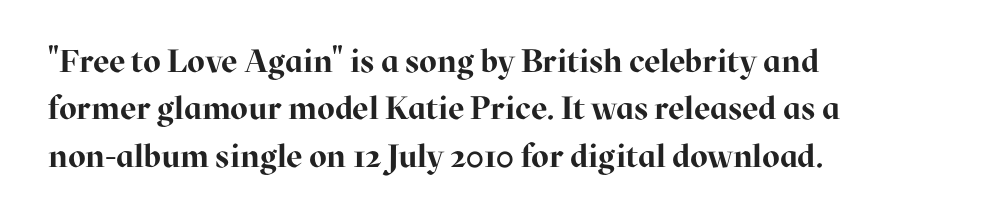
Q: Is the text bold? A: Yes.
Q: Is the text italic (slanted)? A: No, it is upright.
Q: Is the typeface a serif or a sans-serif typeface? A: Serif.
Q: Is the text underlined? A: No.
Q: How is the paragraph aligned? A: Left-aligned.
Q: Is the spacing between letters normal or unusually wide? A: Normal.
Q: Is the spacing between lines tight, normal or loose? A: Normal.
Q: Width (condensed, normal, or wide)? A: Normal.
Q: Stroke contrast? A: High.
Q: x-height? A: Medium.
Q: Monospaced? A: No.
